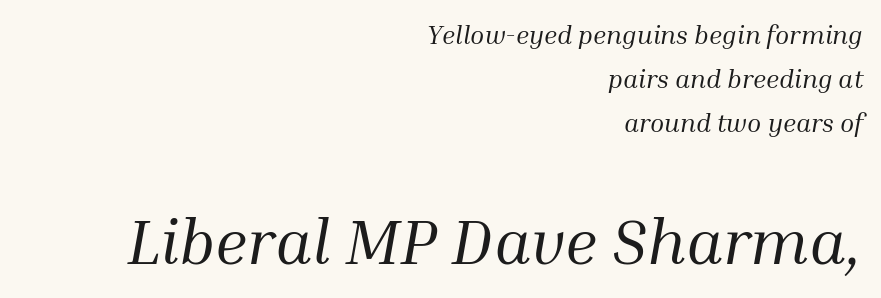
The gap between lines stays unmarked. Is this a heavy cut? Hardly; it is regular or lighter. Each letter keeps its own natural width here, so spacing adapts to shape. Serif or sans? Serif — the stroke terminals have little feet.
